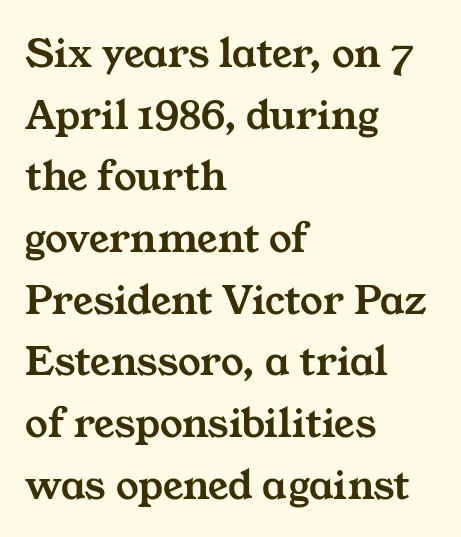
The image shows 45 px wide serif type; set left-aligned, normal line spacing (1.37x), normal letter spacing, not underlined; medium stroke contrast and a medium x-height.
